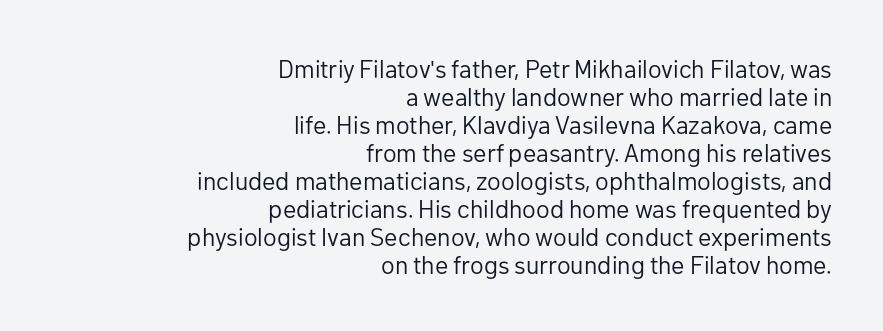
The image shows 25 px text type, upright; set right-aligned, tight line spacing (1.12x), normal letter spacing, not underlined.
